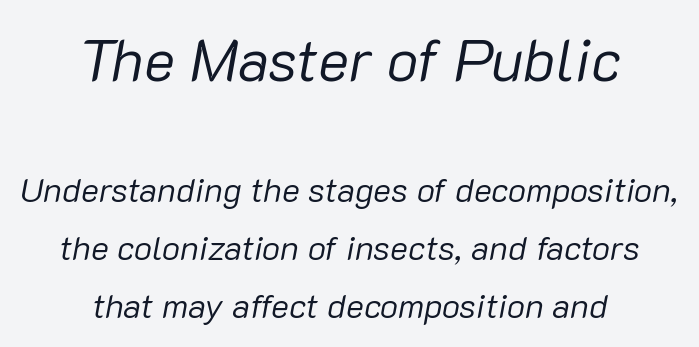
Q: Is the text bold? A: No.
Q: Is the text italic (slanted)? A: Yes, it leans right by about 10 degrees.
Q: Is the text underlined? A: No.
Q: How is the paragraph aligned? A: Centered.
Q: Is the spacing between letters normal or unusually wide? A: Normal.
Q: Is the spacing between lines tight, normal or loose? A: Normal.
Q: Which block of text is set in a larger size, the first (top) or the second (bottom)? A: The first (top) one.
Q: Width (condensed, normal, or wide)? A: Normal.
Q: Stroke contrast? A: Low.
Q: x-height? A: Medium.
Q: Monospaced? A: No.
